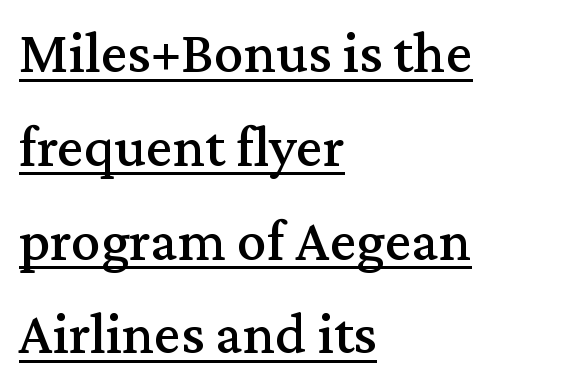
The image shows 59 px serif type, upright; set left-aligned, normal line spacing (1.59x), normal letter spacing, underlined; medium stroke contrast and a medium x-height.
